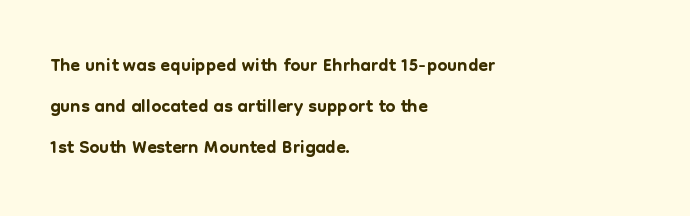
Q: Is the text italic (slanted)? A: No, it is upright.
Q: Is the typeface a serif or a sans-serif typeface? A: Sans-serif.
Q: Is the text underlined? A: No.
Q: How is the paragraph aligned? A: Left-aligned.
Q: Is the spacing between letters normal or unusually wide? A: Normal.
Q: Is the spacing between lines tight, normal or loose? A: Normal.
Q: Width (condensed, normal, or wide)? A: Normal.
Q: Stroke contrast? A: Low.
Q: x-height? A: Medium.
Q: Monospaced? A: No.
